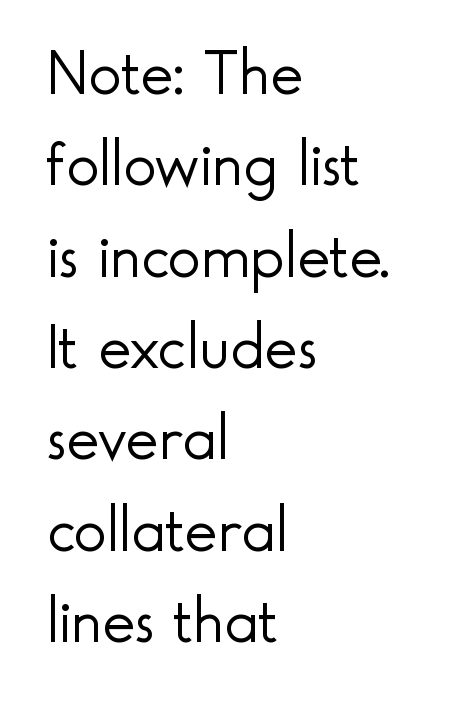
Italic: no, the glyphs are upright roman. Is this a heavy cut? Hardly; it is regular or lighter. The strip under each line holds only bare page. The rendering uses natural spacing where letterforms have individual widths.
